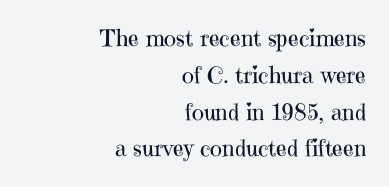
{"italic": "no", "bold": "no", "underline": "no", "align": "right", "line_spacing": "normal", "line_spacing_ratio": 1.6, "letter_spacing": "normal", "letter_spacing_em": 0.0, "glyph_px": 23}
